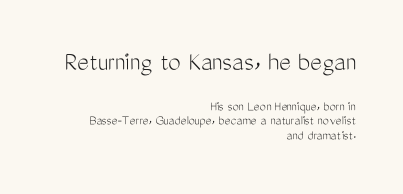
The image shows 28 px light, condensed sans-serif type, upright; set right-aligned, tight line spacing (1.02x), normal letter spacing, not underlined; the first (top) block is 2.0x larger; medium stroke contrast and a medium x-height.
